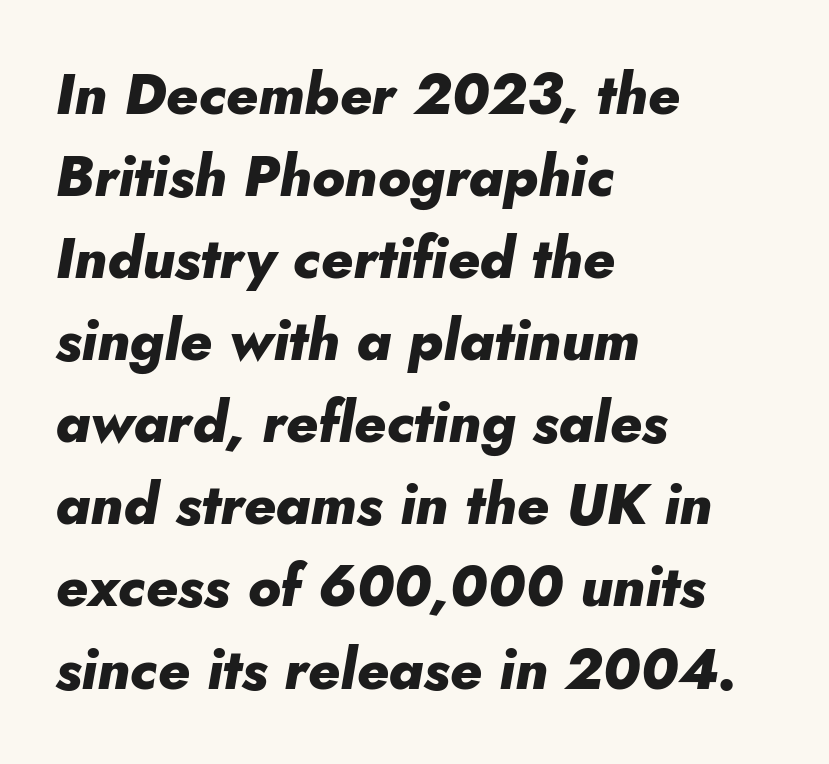
{"italic": "yes", "lean": "right", "slant_degrees": 10, "bold": "yes", "weight": "heavy", "width": "normal", "stroke_contrast": "low", "x_height": "small", "monospaced": "no", "underline": "no", "align": "left", "line_spacing": "normal", "line_spacing_ratio": 1.44, "letter_spacing": "normal", "letter_spacing_em": 0.0, "glyph_px": 57}
